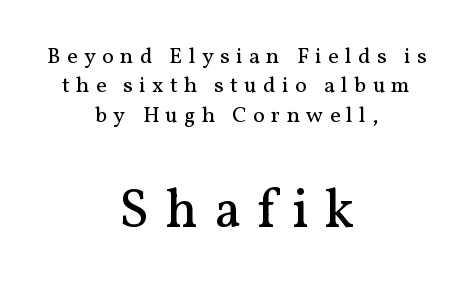
The image shows 55 px regular-weight serif type, upright; set centered, normal line spacing (1.34x), unusually wide letter spacing (+0.29 em), not underlined; the second (bottom) block is 2.5x larger; medium stroke contrast and a medium x-height.
